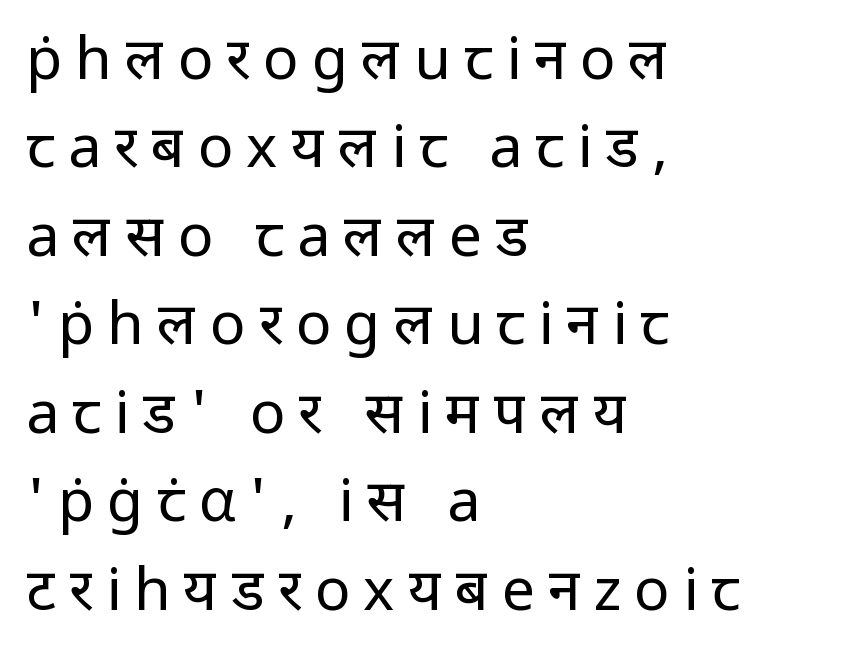
The image shows 59 px regular-weight sans-serif type, upright; set left-aligned, normal line spacing (1.5x), unusually wide letter spacing (+0.22 em), not underlined; low stroke contrast and a medium x-height.
